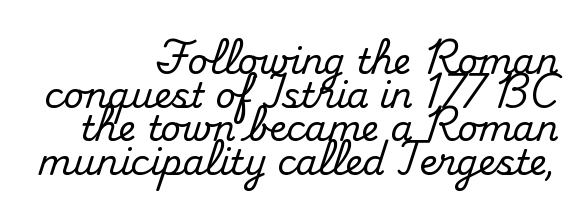
Q: Is the text italic (slanted)? A: Yes.
Q: Is the typeface a serif or a sans-serif typeface? A: Serif.
Q: Is the text underlined? A: No.
Q: How is the paragraph aligned? A: Right-aligned.
Q: Is the spacing between letters normal or unusually wide? A: Normal.
Q: Is the spacing between lines tight, normal or loose? A: Tight.
Q: Width (condensed, normal, or wide)? A: Normal.
Q: Stroke contrast? A: Medium.
Q: x-height? A: Small.
Q: Monospaced? A: No.
